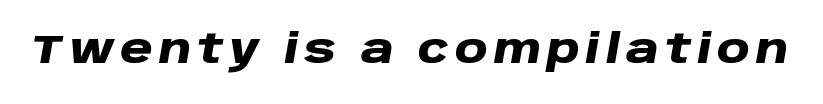
{"italic": "yes", "lean": "right", "slant_degrees": 10, "bold": "yes", "weight": "heavy", "width": "wide", "stroke_contrast": "low", "x_height": "large", "monospaced": "no", "underline": "no", "glyph_px": 40}
